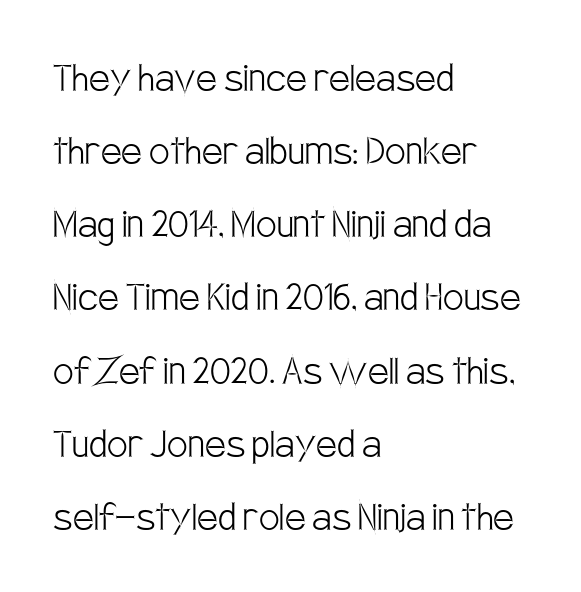
Q: Is the text bold? A: No.
Q: Is the text italic (slanted)? A: No, it is upright.
Q: Is the typeface a serif or a sans-serif typeface? A: Sans-serif.
Q: Is the text underlined? A: No.
Q: How is the paragraph aligned? A: Left-aligned.
Q: Is the spacing between letters normal or unusually wide? A: Normal.
Q: Is the spacing between lines tight, normal or loose? A: Normal.
Q: Width (condensed, normal, or wide)? A: Condensed.
Q: Stroke contrast? A: Low.
Q: x-height? A: Large.
Q: Monospaced? A: No.
